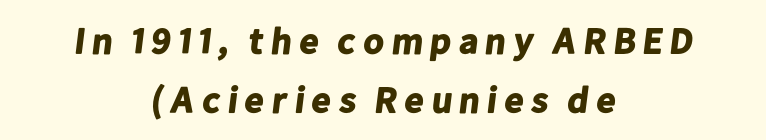
The passage shown is typeset with a sans-serif family. This rendering features lettering with no underline. Horizontal bands of white between lines are of average thickness. Note the varied advance widths — an 'i' is clearly narrower than an 'm'. The rendering positions every line midway between the sides.
